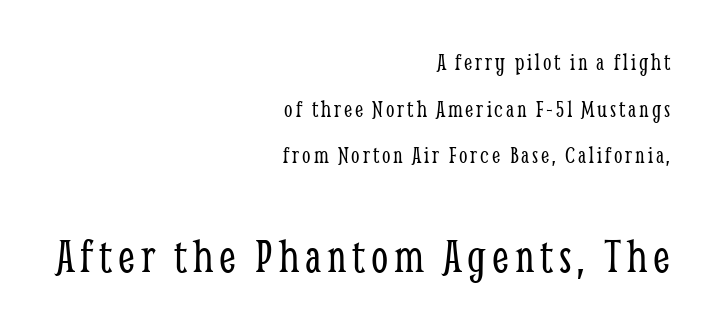
{"serif": "yes", "italic": "no", "bold": "no", "weight": "light", "width": "condensed", "stroke_contrast": "low", "x_height": "medium", "monospaced": "no", "underline": "no", "align": "right", "line_spacing": "loose", "line_spacing_ratio": 1.94, "larger_block": "second", "size_ratio": 2.04, "glyph_px": 49}
